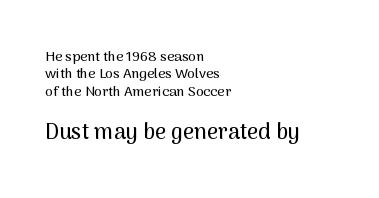
Q: Is the text italic (slanted)? A: No, it is upright.
Q: Is the text underlined? A: No.
Q: How is the paragraph aligned? A: Left-aligned.
Q: Is the spacing between letters normal or unusually wide? A: Normal.
Q: Is the spacing between lines tight, normal or loose? A: Normal.
Q: Which block of text is set in a larger size, the first (top) or the second (bottom)? A: The second (bottom) one.
